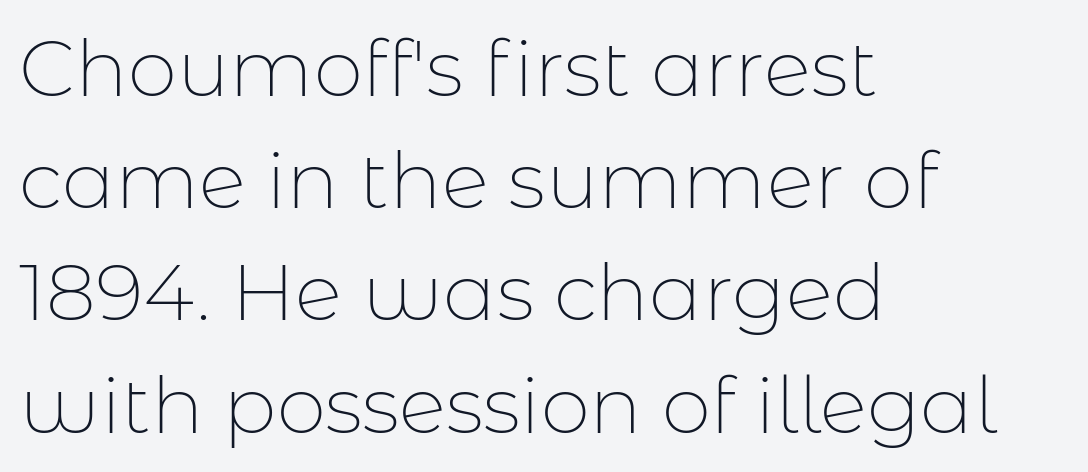
Q: Is the text bold? A: No.
Q: Is the text italic (slanted)? A: No, it is upright.
Q: Is the typeface a serif or a sans-serif typeface? A: Sans-serif.
Q: Is the text underlined? A: No.
Q: How is the paragraph aligned? A: Left-aligned.
Q: Is the spacing between letters normal or unusually wide? A: Normal.
Q: Is the spacing between lines tight, normal or loose? A: Normal.
Q: Width (condensed, normal, or wide)? A: Normal.
Q: Stroke contrast? A: Low.
Q: x-height? A: Medium.
Q: Monospaced? A: No.
